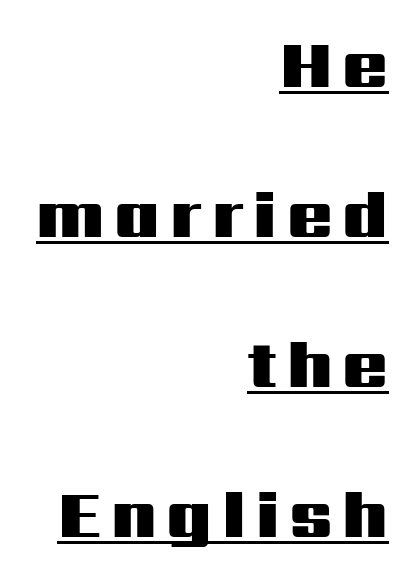
What kind of face is this? One without serifs — a sans. Tall strokes in this sample are plumb rather than angled. Looks like regular typesetting: each glyph gets only the width it needs. Decoration check: the copy is underlined. These lines stack with their right ends in a neat column. This sample trades compactness for vertical openness between lines.
